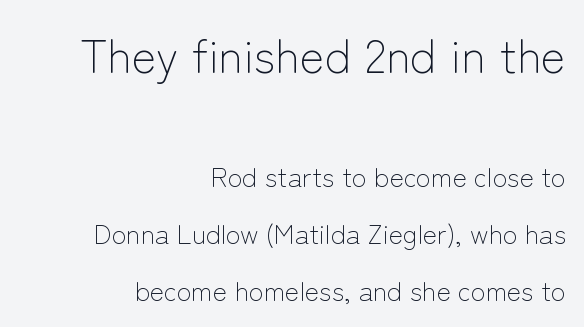
The letters sit at their default tracking, neither squeezed nor spread. A student would call this right alignment; a typographer would say flush right, rag left. Here the designer chose a conventional face with non-uniform glyph widths. Descenders hang freely into open space.
